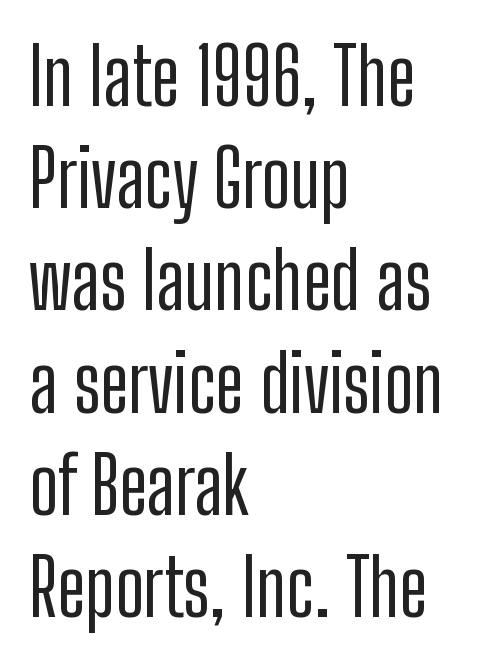
Q: Is the text italic (slanted)? A: No, it is upright.
Q: Is the typeface a serif or a sans-serif typeface? A: Sans-serif.
Q: Is the text underlined? A: No.
Q: How is the paragraph aligned? A: Left-aligned.
Q: Is the spacing between letters normal or unusually wide? A: Normal.
Q: Is the spacing between lines tight, normal or loose? A: Normal.
Q: Width (condensed, normal, or wide)? A: Condensed.
Q: Stroke contrast? A: Low.
Q: x-height? A: Medium.
Q: Monospaced? A: No.
